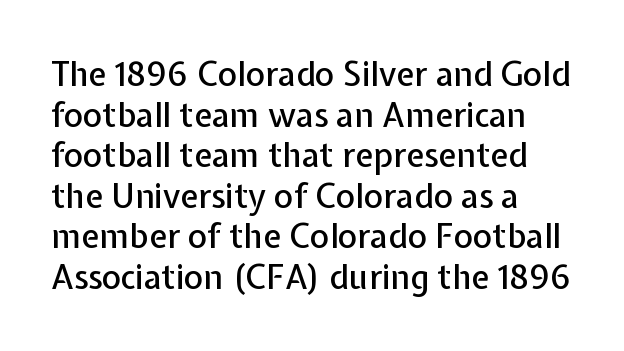
{"serif": "no", "italic": "no", "width": "normal", "stroke_contrast": "low", "x_height": "medium", "monospaced": "no", "underline": "no", "align": "left", "line_spacing_ratio": 1.23, "letter_spacing": "normal", "letter_spacing_em": 0.0, "glyph_px": 33}
